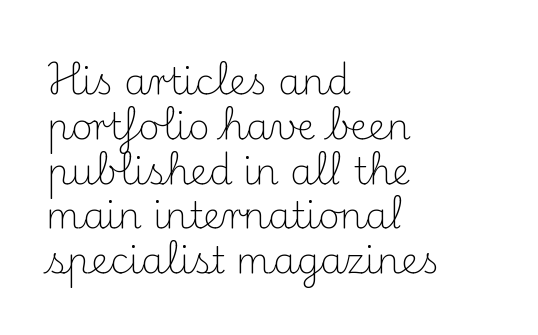
The image shows 37 px light serif type, upright; set left-aligned, line spacing 1.21x, normal letter spacing, not underlined; medium stroke contrast and a small x-height.
